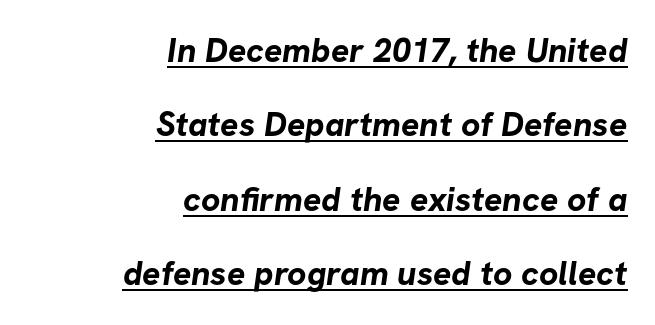
The image shows 34 px bold sans-serif type; set right-aligned, loose line spacing (2.19x), normal letter spacing, underlined; low stroke contrast and a medium x-height.
